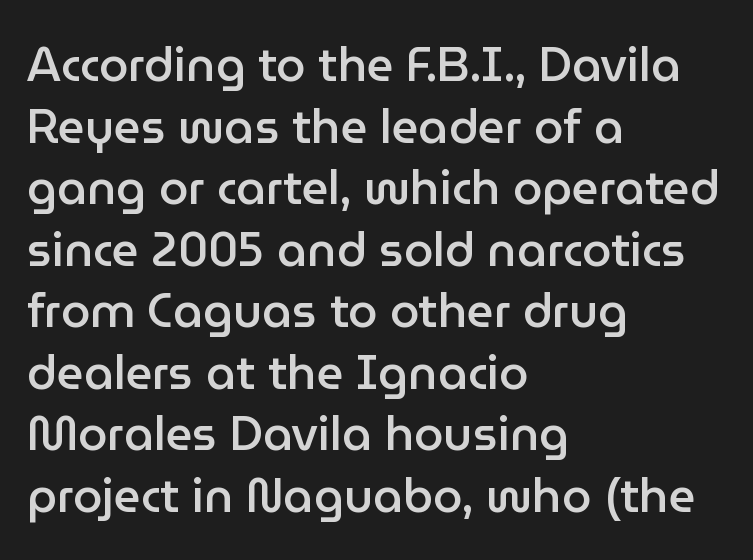
The image shows 47 px semibold sans-serif type, upright; set left-aligned, normal line spacing (1.31x), normal letter spacing, not underlined; low stroke contrast and a medium x-height.
